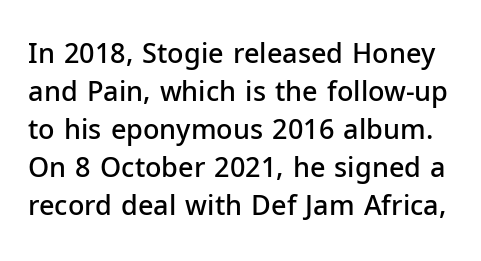
The image shows 27 px text type, upright; set normal line spacing (1.41x), normal letter spacing, not underlined.
